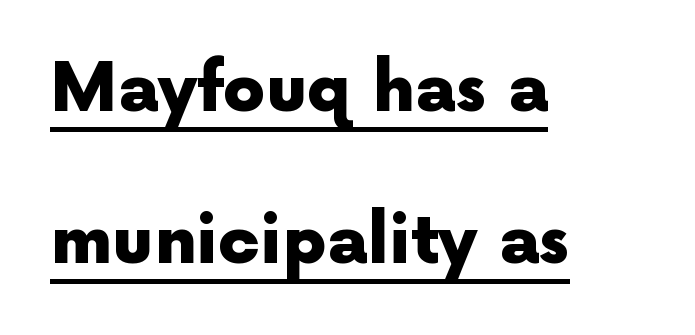
{"serif": "no", "italic": "no", "bold": "yes", "weight": "heavy", "width": "normal", "x_height": "medium", "monospaced": "no", "underline": "yes", "align": "left", "line_spacing": "loose", "line_spacing_ratio": 2.27, "letter_spacing": "normal", "letter_spacing_em": 0.0, "glyph_px": 67}
